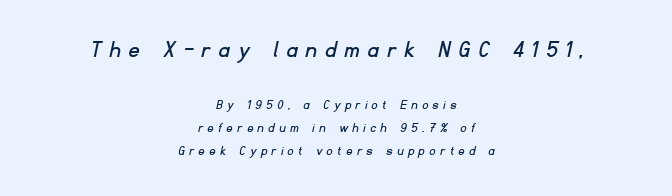
Block one is the big one; block two sits smaller underneath. Here the glyphs are tracked loosely, breaking word shapes into spaced letters. Evenly set lines give the paragraph a standard silhouette. Teacher's note: observe the equal gaps on both sides — that is centered alignment.
